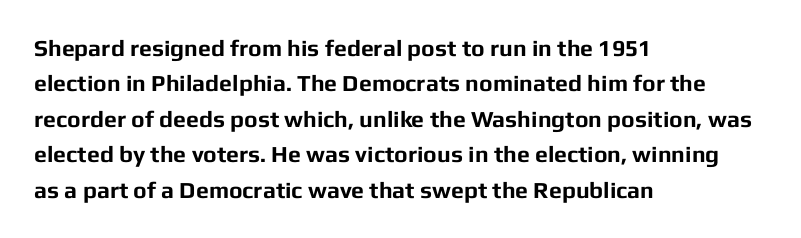
The strip under each line holds only bare page. The designer left line spacing at the default. Typeset ragged right — the left edge is the straight one. Heavy-handed strokes throughout: this text is bold.
